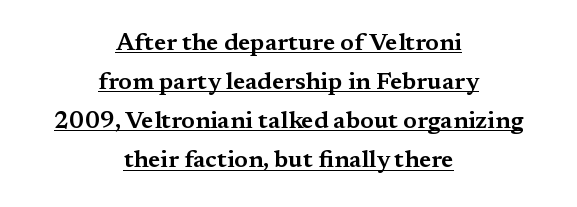
Short note: letters normally spaced. These lines sit exactly where default settings would place them. These characters rest on top of a visible drawn line. The paragraph has two soft edges and a firm central axis. Do the letters lean? They stand straight.
